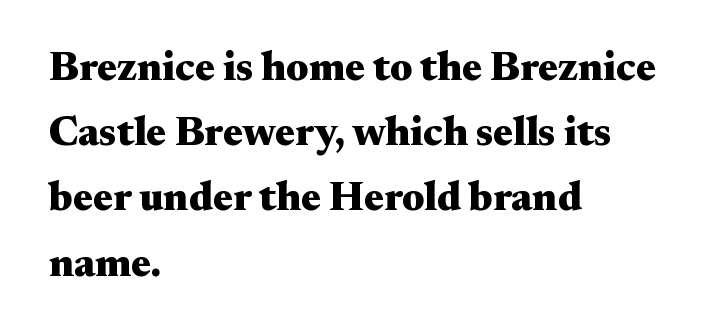
Q: Is the text bold? A: Yes.
Q: Is the text italic (slanted)? A: No, it is upright.
Q: Is the typeface a serif or a sans-serif typeface? A: Serif.
Q: Is the text underlined? A: No.
Q: How is the paragraph aligned? A: Left-aligned.
Q: Is the spacing between letters normal or unusually wide? A: Normal.
Q: Is the spacing between lines tight, normal or loose? A: Normal.
Q: Width (condensed, normal, or wide)? A: Wide.
Q: Stroke contrast? A: Medium.
Q: x-height? A: Small.
Q: Monospaced? A: No.
